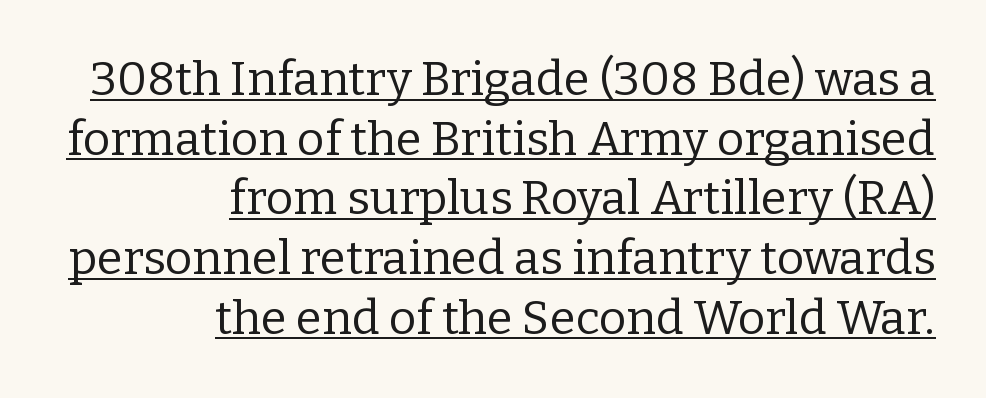
The image shows 47 px regular-weight serif type, upright; set right-aligned, normal line spacing (1.27x), normal letter spacing, underlined; low stroke contrast and a medium x-height.
